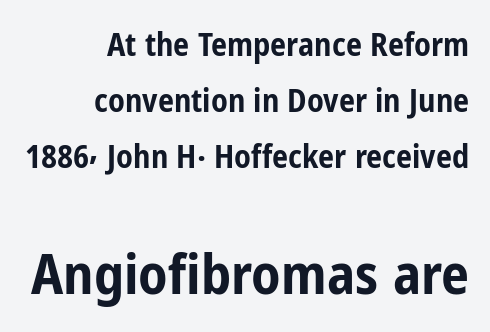
Q: Is the text bold? A: Yes.
Q: Is the text italic (slanted)? A: No, it is upright.
Q: Is the typeface a serif or a sans-serif typeface? A: Sans-serif.
Q: Is the text underlined? A: No.
Q: How is the paragraph aligned? A: Right-aligned.
Q: Is the spacing between letters normal or unusually wide? A: Normal.
Q: Which block of text is set in a larger size, the first (top) or the second (bottom)? A: The second (bottom) one.
Q: Width (condensed, normal, or wide)? A: Condensed.
Q: Stroke contrast? A: Low.
Q: x-height? A: Medium.
Q: Monospaced? A: No.
